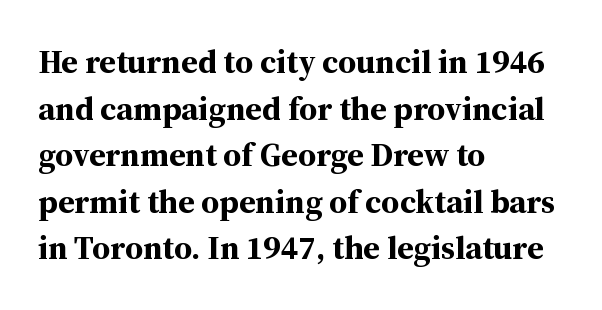
{"serif": "yes", "italic": "no", "bold": "yes", "weight": "bold", "width": "normal", "stroke_contrast": "medium", "x_height": "medium", "monospaced": "no", "underline": "no", "align": "left", "line_spacing": "normal", "line_spacing_ratio": 1.41, "letter_spacing": "normal", "letter_spacing_em": 0.0, "glyph_px": 33}
